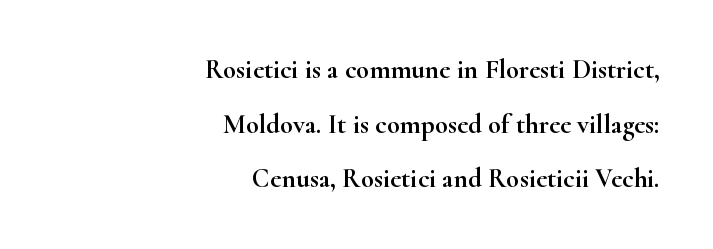
The image shows 27 px text type, upright; set right-aligned, loose line spacing (2.02x), normal letter spacing, not underlined.
